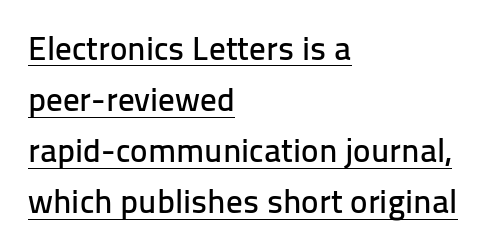
{"serif": "no", "italic": "no", "width": "normal", "stroke_contrast": "low", "x_height": "medium", "monospaced": "no", "underline": "yes", "align": "left", "line_spacing": "normal", "line_spacing_ratio": 1.55, "letter_spacing": "normal", "letter_spacing_em": 0.0, "glyph_px": 33}
